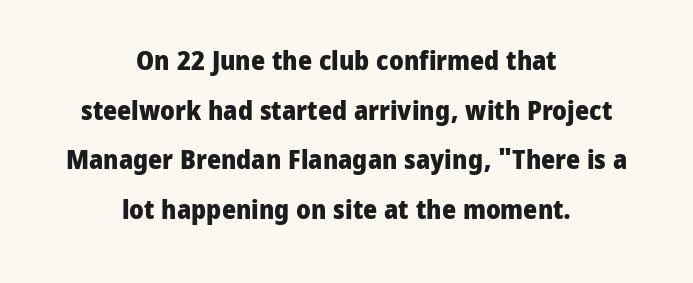
{"italic": "no", "bold": "yes", "underline": "no", "align": "center", "line_spacing_ratio": 1.84, "letter_spacing": "normal", "letter_spacing_em": 0.0, "glyph_px": 27}
